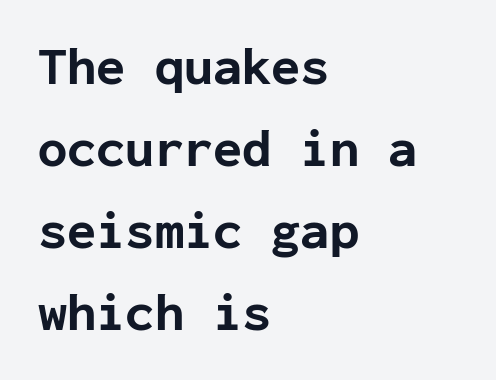
{"serif": "no", "italic": "no", "bold": "yes", "weight": "bold", "width": "normal", "stroke_contrast": "low", "x_height": "medium", "monospaced": "yes", "underline": "no", "align": "left", "line_spacing": "normal", "line_spacing_ratio": 1.55, "letter_spacing": "normal", "letter_spacing_em": 0.0, "glyph_px": 53}
